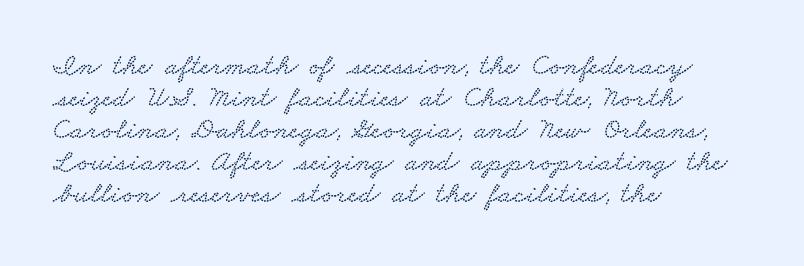
Character widths vary here, with narrow letters taking less room than wide ones. The words here are not underlined. The passage is arranged the way most books set body copy — flush left. What kind of face is this? One with serifs.
